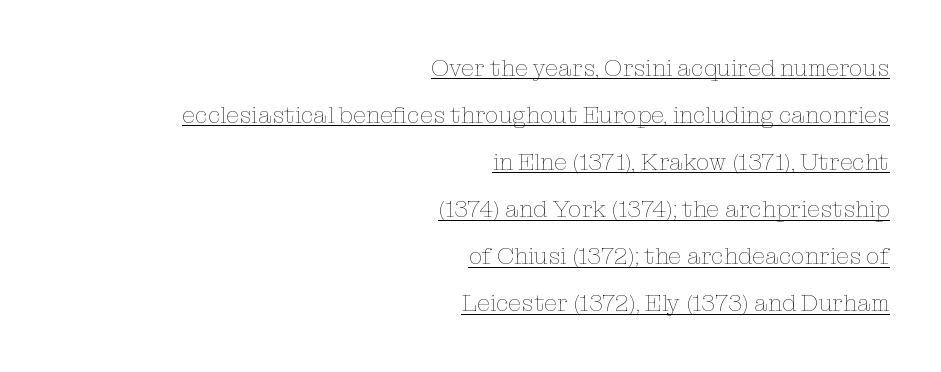
Q: Is the text bold? A: No.
Q: Is the text italic (slanted)? A: No, it is upright.
Q: Is the text underlined? A: Yes.
Q: How is the paragraph aligned? A: Right-aligned.
Q: Is the spacing between letters normal or unusually wide? A: Normal.
Q: Is the spacing between lines tight, normal or loose? A: Loose.
